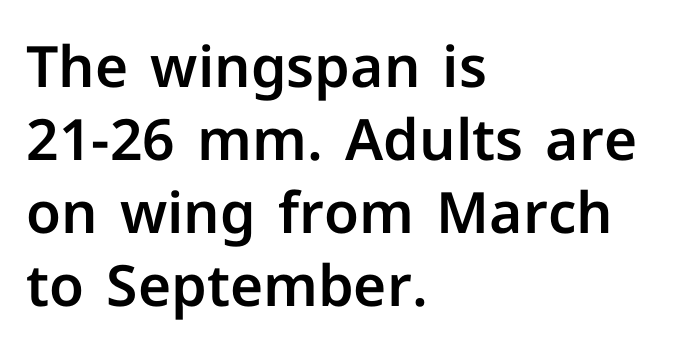
Q: Is the text italic (slanted)? A: No, it is upright.
Q: Is the typeface a serif or a sans-serif typeface? A: Sans-serif.
Q: Is the text underlined? A: No.
Q: How is the paragraph aligned? A: Left-aligned.
Q: Is the spacing between letters normal or unusually wide? A: Normal.
Q: Is the spacing between lines tight, normal or loose? A: Normal.
Q: Width (condensed, normal, or wide)? A: Normal.
Q: Stroke contrast? A: Low.
Q: x-height? A: Medium.
Q: Monospaced? A: No.
